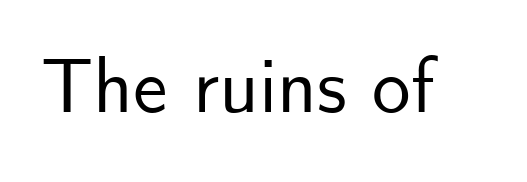
{"serif": "no", "italic": "no", "width": "normal", "stroke_contrast": "low", "x_height": "small", "monospaced": "no", "underline": "no", "letter_spacing": "normal", "letter_spacing_em": 0.0, "glyph_px": 77}
